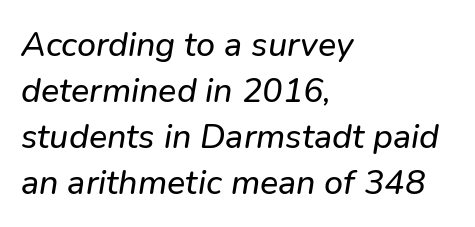
Is this a sans? Yes — the strokes have no serifs. Think of a printed novel: that variable character pitch is what you see here. Underlining? Definitely not there. The typesetter chose a ragged-right arrangement here. A typesetter would call this zero additional tracking.
